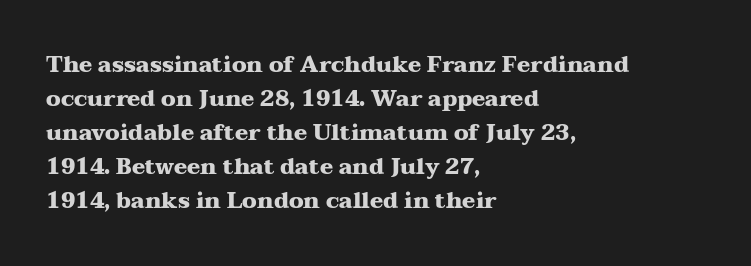
{"italic": "no", "bold": "yes", "underline": "no", "align": "left", "line_spacing": "normal", "line_spacing_ratio": 1.54, "letter_spacing": "normal", "letter_spacing_em": 0.0, "glyph_px": 22}
